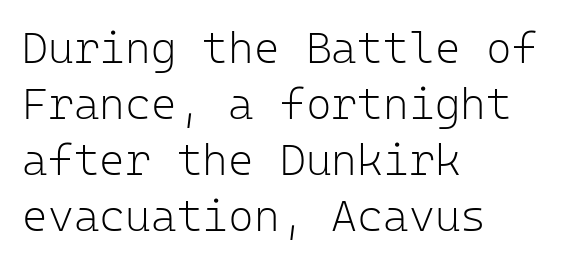
The image shows 44 px light sans-serif type, upright, monospaced; set left-aligned, normal line spacing (1.27x), normal letter spacing, not underlined; low stroke contrast and a medium x-height.
